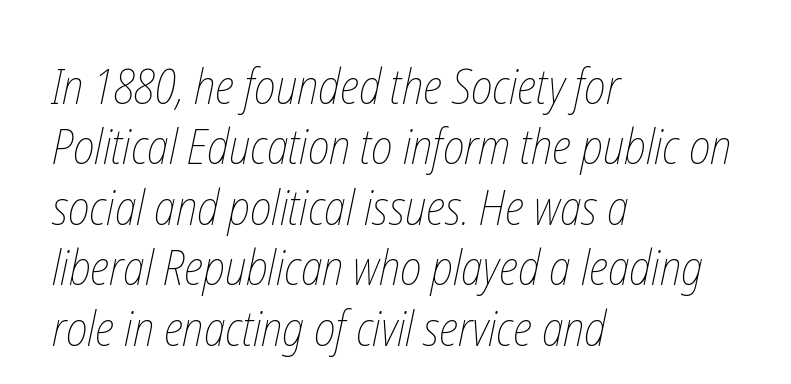
{"bold": "no", "weight": "thin", "width": "condensed", "stroke_contrast": "low", "x_height": "medium", "monospaced": "no", "underline": "no", "align": "left", "line_spacing": "normal", "line_spacing_ratio": 1.26, "letter_spacing": "normal", "letter_spacing_em": 0.0, "glyph_px": 48}
